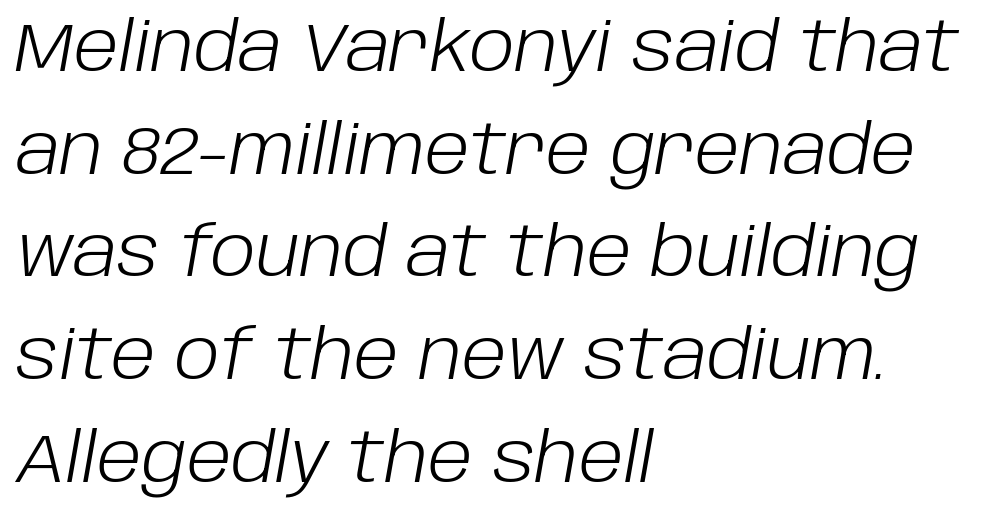
{"italic": "yes", "lean": "right", "slant_degrees": 10, "bold": "no", "weight": "light", "width": "normal", "stroke_contrast": "low", "x_height": "large", "monospaced": "no", "underline": "no", "align": "left", "line_spacing": "normal", "line_spacing_ratio": 1.51, "letter_spacing": "normal", "letter_spacing_em": 0.0, "glyph_px": 68}
